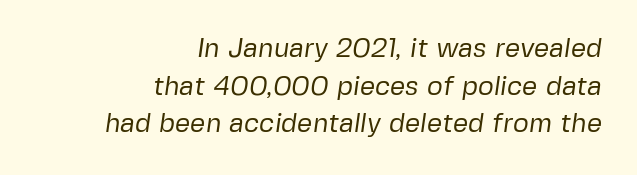
The image shows 27 px text type; set right-aligned, normal line spacing (1.39x), normal letter spacing, not underlined.
